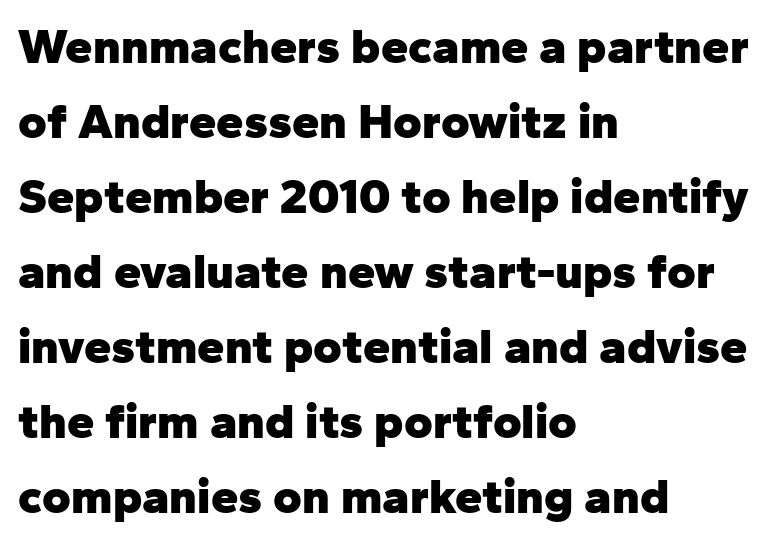
Q: Is the text bold? A: Yes.
Q: Is the text italic (slanted)? A: No, it is upright.
Q: Is the typeface a serif or a sans-serif typeface? A: Sans-serif.
Q: Is the text underlined? A: No.
Q: How is the paragraph aligned? A: Left-aligned.
Q: Is the spacing between letters normal or unusually wide? A: Normal.
Q: Is the spacing between lines tight, normal or loose? A: Normal.
Q: Width (condensed, normal, or wide)? A: Normal.
Q: Stroke contrast? A: Low.
Q: x-height? A: Medium.
Q: Monospaced? A: No.
